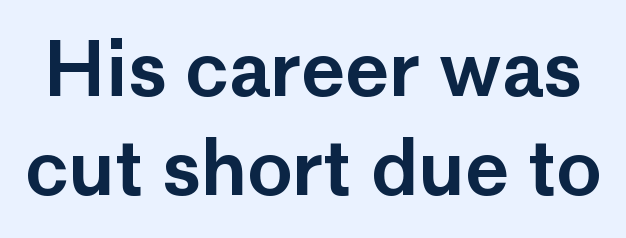
The image shows 75 px sans-serif type, upright; set normal line spacing (1.32x), normal letter spacing, not underlined; low stroke contrast and a medium x-height.
